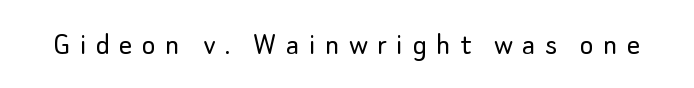
Q: Is the text bold? A: No.
Q: Is the text italic (slanted)? A: No, it is upright.
Q: Is the typeface a serif or a sans-serif typeface? A: Sans-serif.
Q: Is the text underlined? A: No.
Q: Is the spacing between letters normal or unusually wide? A: Unusually wide.
Q: Width (condensed, normal, or wide)? A: Normal.
Q: Stroke contrast? A: Low.
Q: x-height? A: Small.
Q: Monospaced? A: No.
